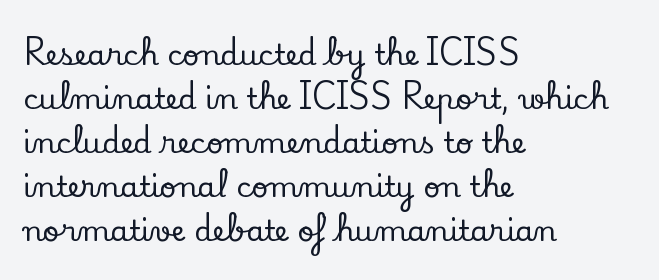
The image shows 29 px text type, upright; set left-aligned, normal line spacing (1.52x), normal letter spacing, not underlined; low stroke contrast and a small x-height.
